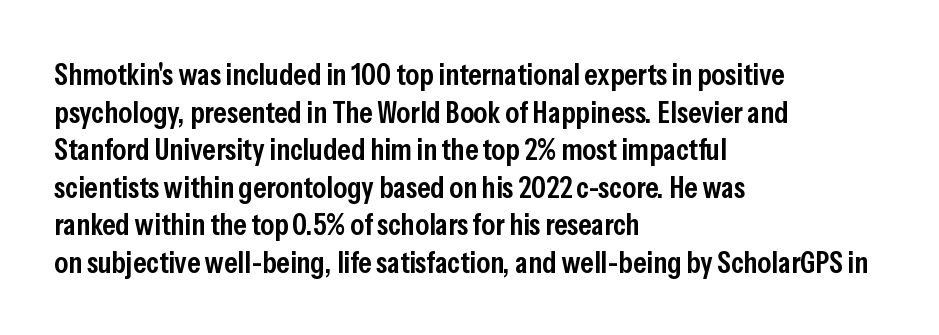
The image shows 31 px semibold, condensed sans-serif type, upright; set left-aligned, line spacing 1.21x, normal letter spacing, not underlined; low stroke contrast and a medium x-height.
